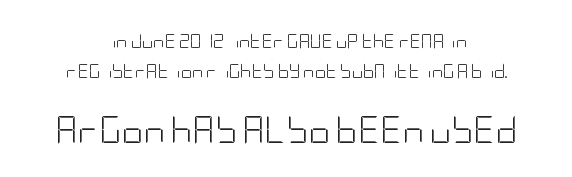
The letters sit at their default tracking, neither squeezed nor spread. Descenders hang freely into open space. Heft: none added — not bold. Neither beginnings nor endings align; midpoints do. Compared with typical paragraphs, the rows here are farther apart.
